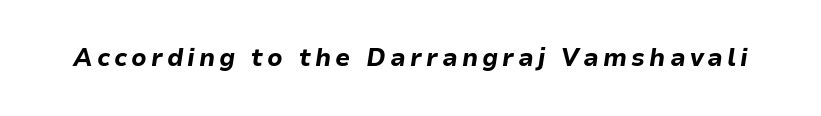
Yep, that's italic — everything's leaning. How heavy is the stroke? Heavy — this is a bold. Type without underlining.
